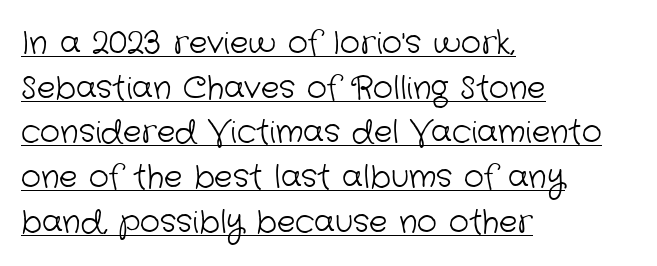
The image shows 31 px light sans-serif type; set left-aligned, normal line spacing (1.44x), normal letter spacing, underlined; low stroke contrast and a medium x-height.
